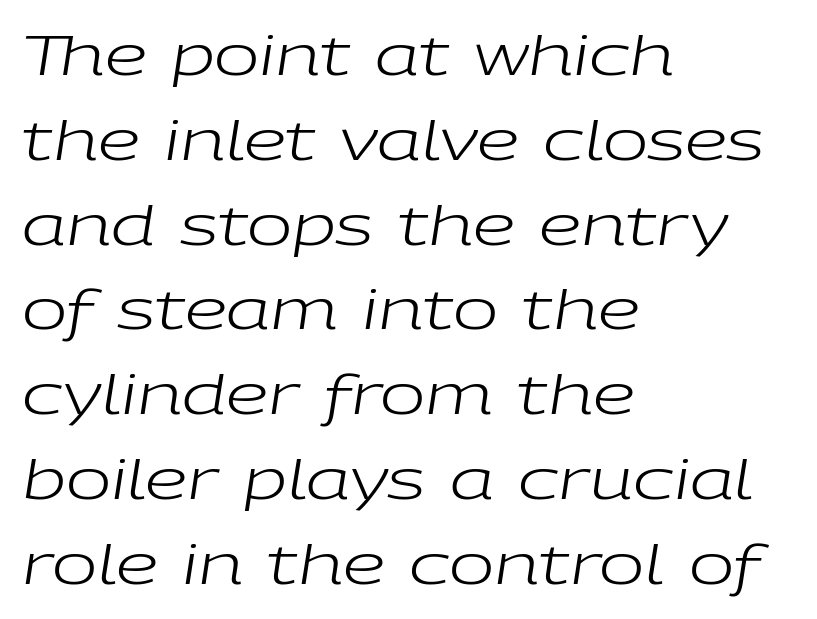
The image shows 54 px regular-weight, wide type, italic (leaning right); set left-aligned, normal line spacing (1.57x), normal letter spacing, not underlined; low stroke contrast and a medium x-height.
